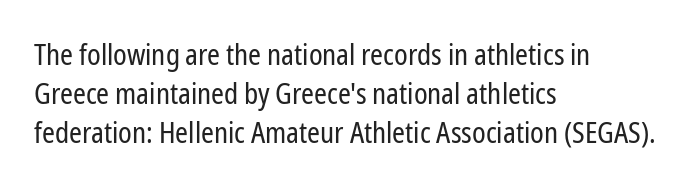
{"serif": "no", "italic": "no", "bold": "no", "weight": "regular", "width": "condensed", "stroke_contrast": "low", "x_height": "medium", "monospaced": "no", "underline": "no", "align": "left", "line_spacing": "normal", "line_spacing_ratio": 1.35, "letter_spacing": "normal", "letter_spacing_em": 0.0, "glyph_px": 29}
